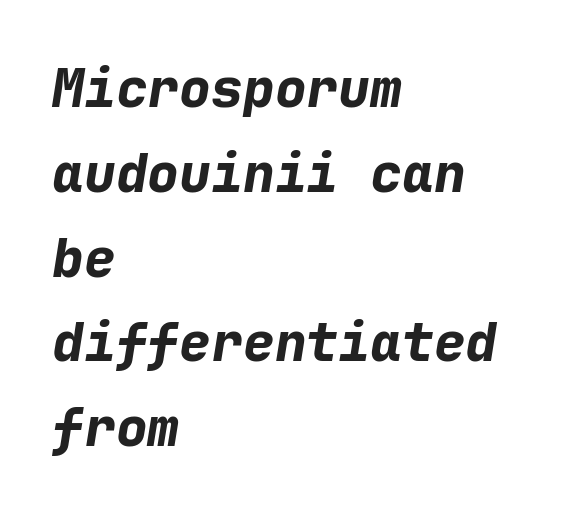
{"italic": "yes", "lean": "right", "slant_degrees": 9, "bold": "yes", "weight": "bold", "width": "normal", "stroke_contrast": "low", "x_height": "medium", "monospaced": "yes", "underline": "no", "align": "left", "line_spacing": "normal", "line_spacing_ratio": 1.6, "letter_spacing": "normal", "letter_spacing_em": 0.0, "glyph_px": 53}
